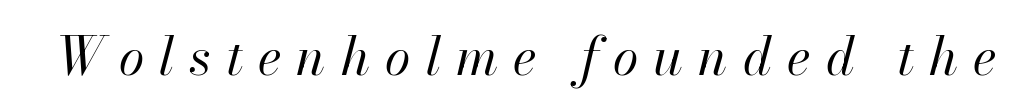
Spacing verdict: proportional, widths tailored to each character. Someone cranked the tracking dial way up on this one. Yep, that's italic — everything's leaning. This rendering features lettering with no underline.
